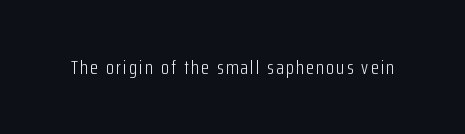
{"italic": "no", "bold": "no", "underline": "no", "glyph_px": 20}
